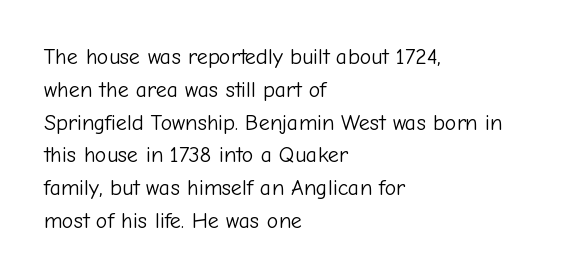
Descender tails drop into unmarked territory. Vertically, the passage feels balanced, rows spaced as you'd expect. The typesetter chose a ragged-right arrangement here. The typography opts for an upright posture over an oblique one. The rendering keeps characters at their native spacing. Stroke mass is kept to a normal reading level or below.
